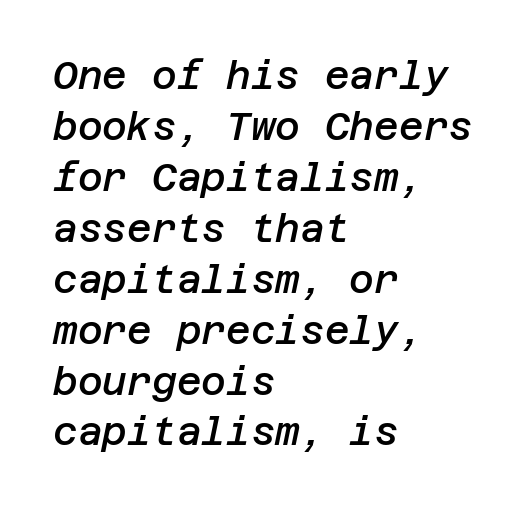
Q: Is the text bold? A: Semi-bold.
Q: Is the text italic (slanted)? A: Yes, it leans right by about 12 degrees.
Q: Is the text underlined? A: No.
Q: How is the paragraph aligned? A: Left-aligned.
Q: Is the spacing between letters normal or unusually wide? A: Normal.
Q: Is the spacing between lines tight, normal or loose? A: Normal.
Q: Width (condensed, normal, or wide)? A: Normal.
Q: Stroke contrast? A: Low.
Q: x-height? A: Large.
